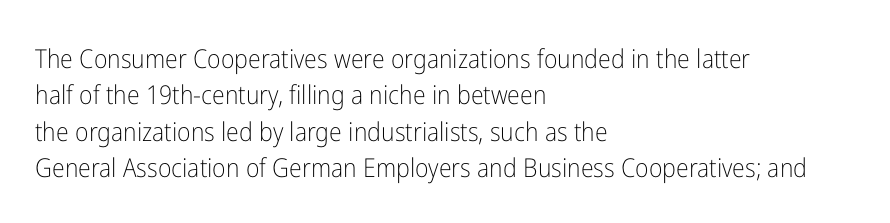
Short and long lines alike share a common starting point at left. The typeface has the unassuming heft of standard copy or less. Is the letter spacing exaggerated? No — it looks like the ordinary default. Has an underline been added? It has not. Posture: vertical.
